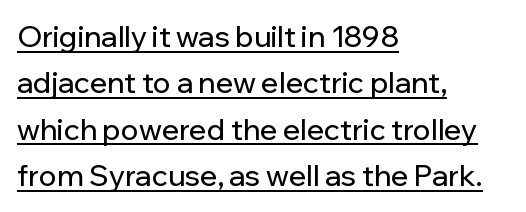
Q: Is the text italic (slanted)? A: No, it is upright.
Q: Is the typeface a serif or a sans-serif typeface? A: Sans-serif.
Q: Is the text underlined? A: Yes.
Q: How is the paragraph aligned? A: Left-aligned.
Q: Is the spacing between letters normal or unusually wide? A: Normal.
Q: Is the spacing between lines tight, normal or loose? A: Normal.
Q: Width (condensed, normal, or wide)? A: Normal.
Q: Stroke contrast? A: Low.
Q: x-height? A: Medium.
Q: Monospaced? A: No.
